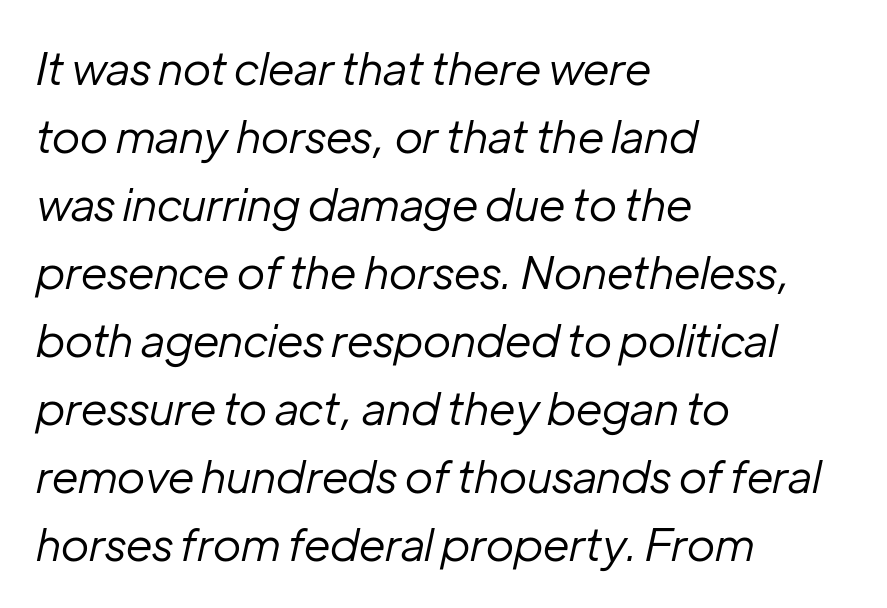
{"italic": "yes", "lean": "right", "slant_degrees": 12, "bold": "no", "weight": "regular", "width": "normal", "stroke_contrast": "low", "x_height": "medium", "monospaced": "no", "underline": "no", "align": "left", "line_spacing": "normal", "line_spacing_ratio": 1.51, "letter_spacing": "normal", "letter_spacing_em": 0.0, "glyph_px": 45}
